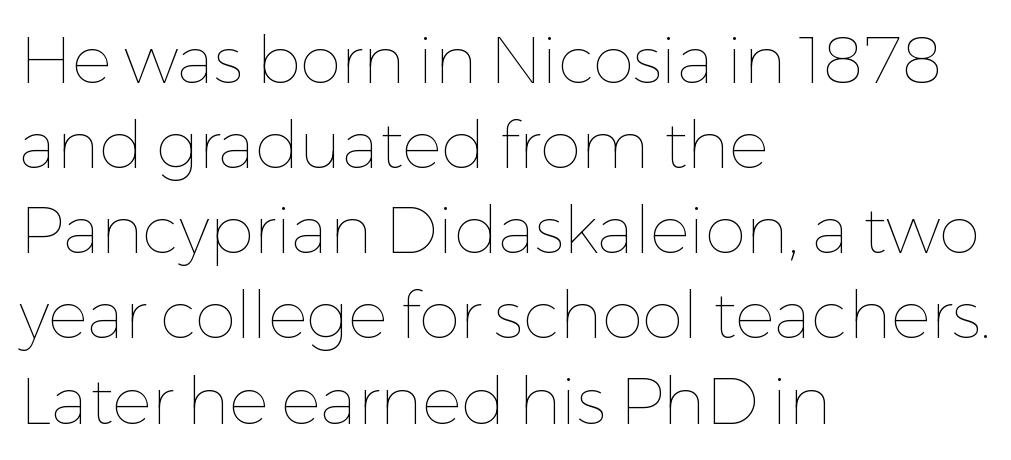
Line beginnings align vertically; line endings do not. The font sits on the lighter half of the weight spectrum, regular included. This rendering leaves character spacing at its baseline value. Beneath every word, the page is bare. The typography opts for an upright posture over an oblique one.
